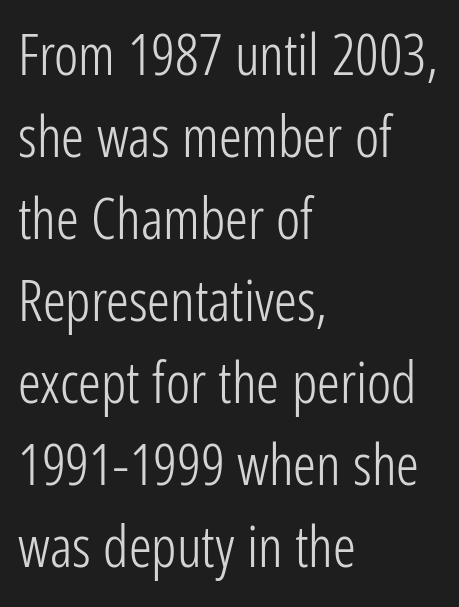
Q: Is the text bold? A: No.
Q: Is the text italic (slanted)? A: No, it is upright.
Q: Is the typeface a serif or a sans-serif typeface? A: Sans-serif.
Q: Is the text underlined? A: No.
Q: How is the paragraph aligned? A: Left-aligned.
Q: Is the spacing between letters normal or unusually wide? A: Normal.
Q: Is the spacing between lines tight, normal or loose? A: Normal.
Q: Width (condensed, normal, or wide)? A: Condensed.
Q: Stroke contrast? A: Low.
Q: x-height? A: Medium.
Q: Monospaced? A: No.
